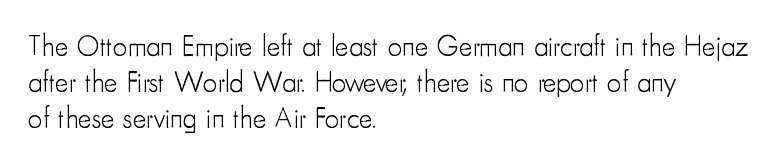
This rendering uses left alignment, leaving the right contour irregular. Is this a sans? Yes — the strokes have no serifs. Stem width sits at or under what a default text font uses. Descenders hang freely into open space.
